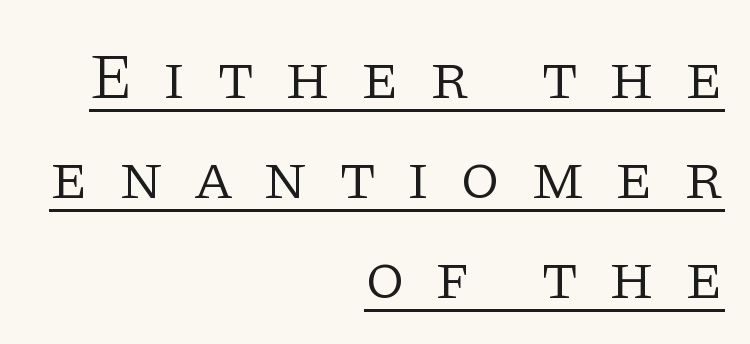
What's the leading like? Ordinary, nothing unusual. The letterforms stand isolated, each surrounded by extra space. Looks like regular typesetting: each glyph gets only the width it needs. Nope, not italic — everything's standing straight. Beneath each row of characters lies a ruled line. Weight: not bold — regular or lighter.
